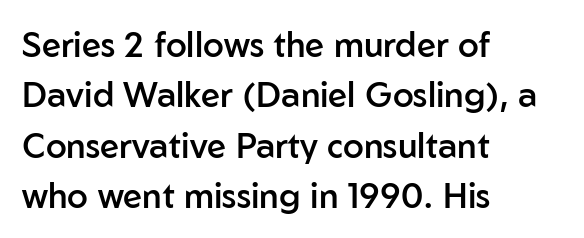
The image shows 34 px semibold sans-serif type, upright; set left-aligned, normal line spacing (1.48x), normal letter spacing, not underlined; low stroke contrast and a medium x-height.
